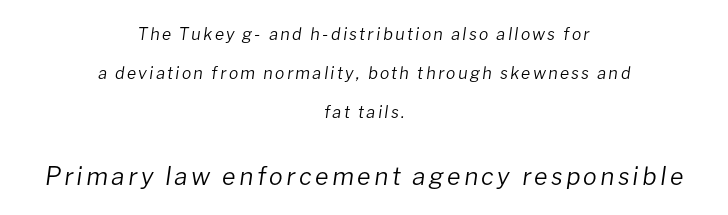
The image shows 25 px text type, italic (leaning right); set centered, loose line spacing (2.3x), not underlined; the second (bottom) block is 1.47x larger.
